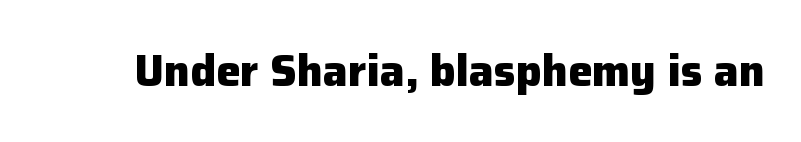
The image shows 44 px heavy sans-serif type, upright; set normal letter spacing, not underlined; low stroke contrast and a medium x-height.
